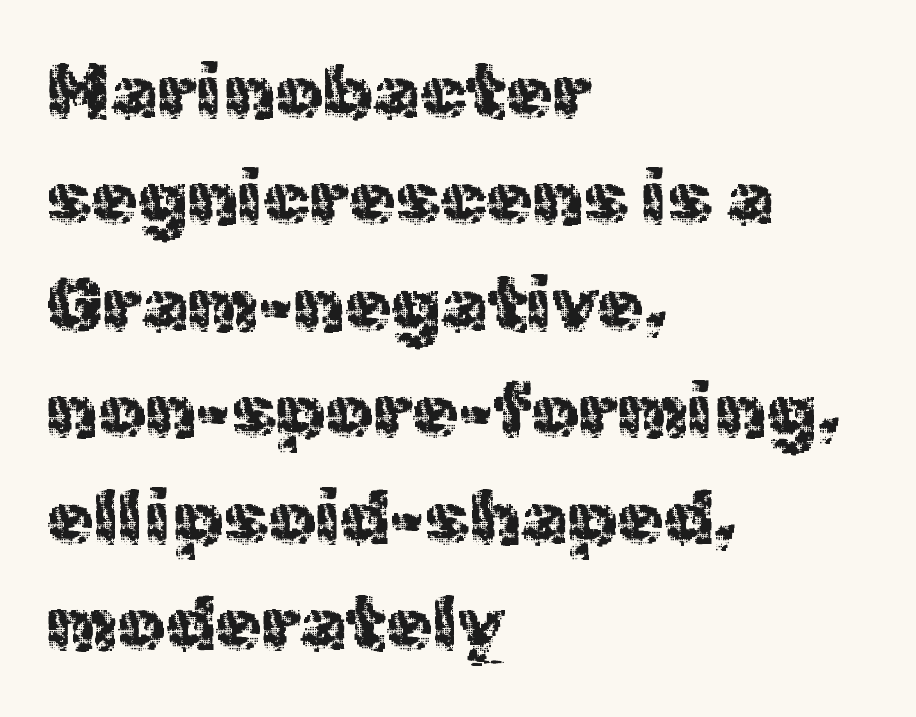
Posture: vertical. These lines are composed in type without serifs. This sample keeps an unexceptional amount of space between lines. Heft: none added — not bold.
